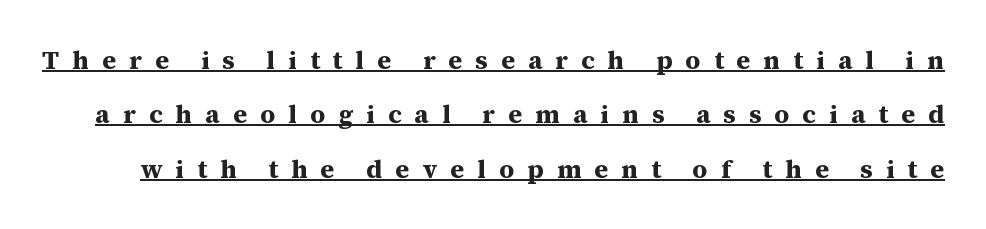
The image shows 26 px bold type, upright; set loose line spacing (2.09x), unusually wide letter spacing (+0.5 em), underlined.
